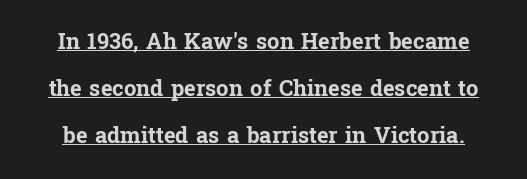
These lines keep a tight, regular rhythm from letter to letter. Decoration check: the copy is underlined. Students, this is bold: see how much ink each stroke carries. These lines stand farther apart than default settings would place them.
